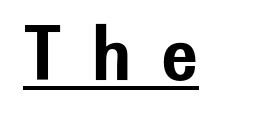
{"serif": "no", "italic": "no", "width": "normal", "stroke_contrast": "low", "x_height": "medium", "monospaced": "no", "underline": "yes", "letter_spacing": "wide", "letter_spacing_em": 0.38, "glyph_px": 78}
